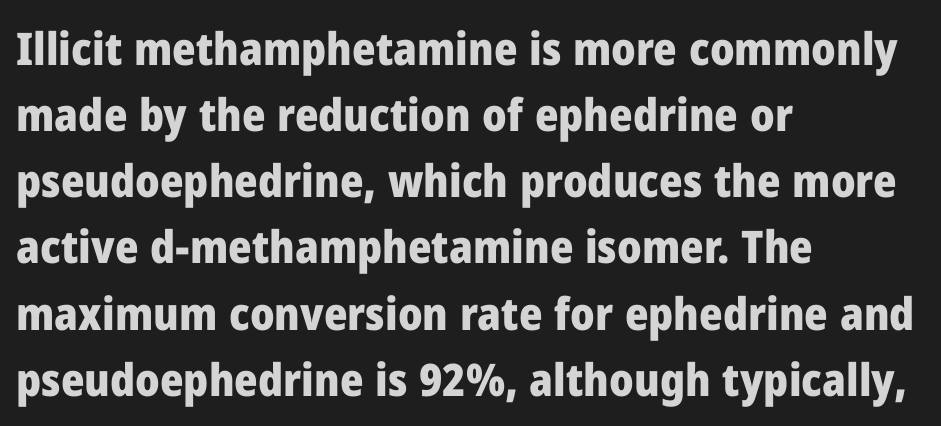
The image shows 45 px heavy sans-serif type, upright; set left-aligned, normal line spacing (1.47x), normal letter spacing, not underlined; low stroke contrast and a medium x-height.
